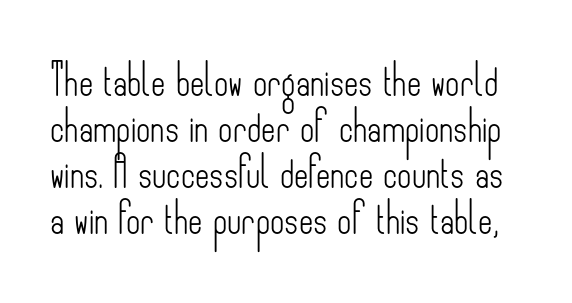
The image shows 31 px light, condensed sans-serif type, upright; set normal line spacing (1.48x), normal letter spacing, not underlined; low stroke contrast and a small x-height.
